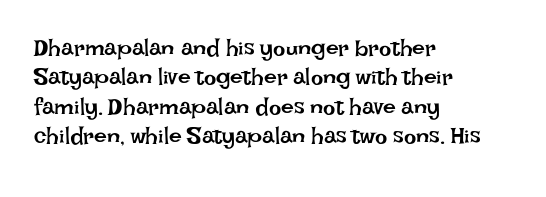
It's the straight-up-and-down kind of type. The face used here is rendered with its standard letterfit. The setting favours the left margin, as ordinary paragraphs usually do. This is not heavy type; no bold has been used. Interline gaps are of average width in this sample.
